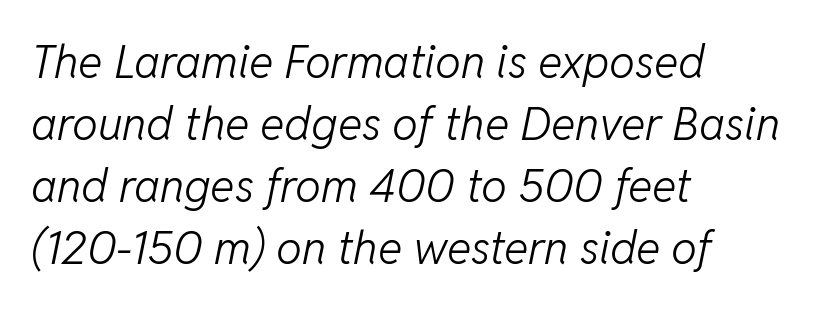
Q: Is the text bold? A: No.
Q: Is the text italic (slanted)? A: Yes, it leans right by about 11 degrees.
Q: Is the text underlined? A: No.
Q: How is the paragraph aligned? A: Left-aligned.
Q: Is the spacing between letters normal or unusually wide? A: Normal.
Q: Is the spacing between lines tight, normal or loose? A: Normal.
Q: Width (condensed, normal, or wide)? A: Normal.
Q: Stroke contrast? A: Low.
Q: x-height? A: Medium.
Q: Monospaced? A: No.
